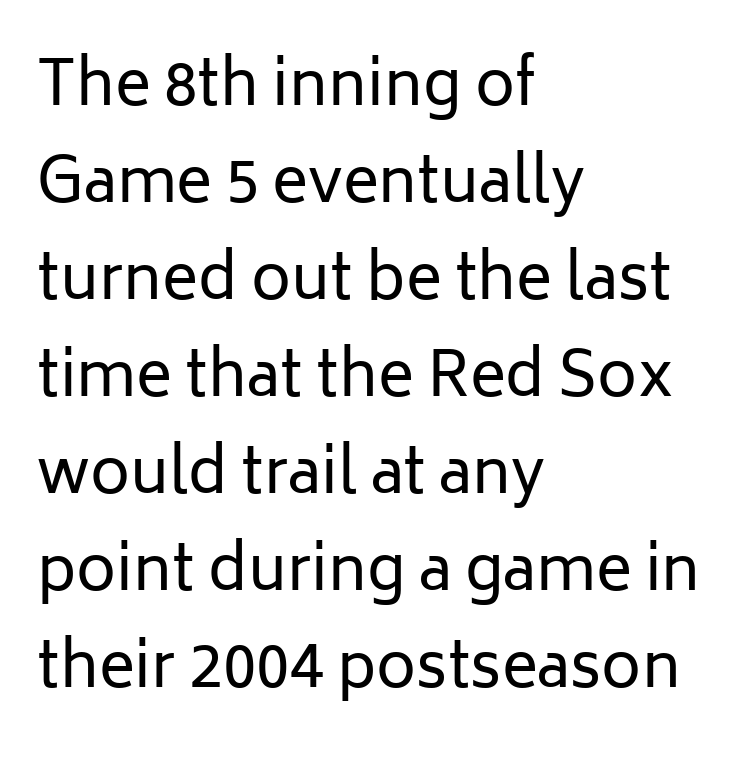
The image shows 61 px regular-weight sans-serif type, upright; set left-aligned, normal line spacing (1.59x), normal letter spacing, not underlined; low stroke contrast and a medium x-height.
